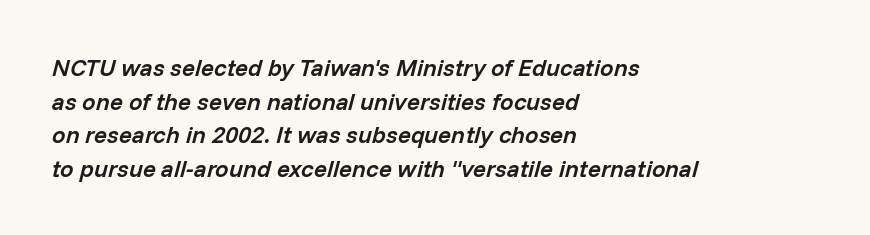
{"italic": "yes", "lean": "right", "slant_degrees": 14, "bold": "semi", "underline": "no", "align": "left", "line_spacing": "normal", "line_spacing_ratio": 1.4, "letter_spacing": "normal", "letter_spacing_em": 0.0, "glyph_px": 24}
